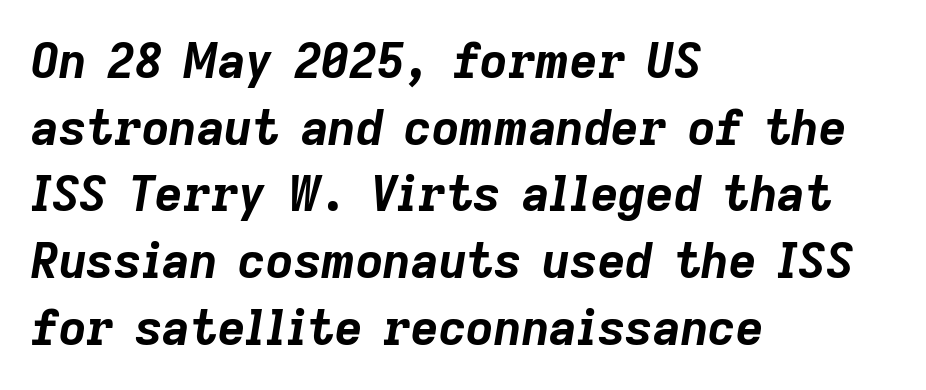
{"italic": "yes", "lean": "right", "slant_degrees": 9, "bold": "yes", "weight": "bold", "width": "normal", "stroke_contrast": "low", "x_height": "medium", "monospaced": "no", "underline": "no", "align": "left", "line_spacing": "normal", "line_spacing_ratio": 1.39, "letter_spacing": "normal", "letter_spacing_em": 0.0, "glyph_px": 48}
